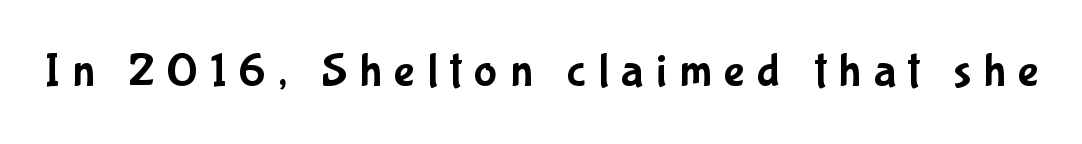
The image shows 49 px condensed sans-serif type, upright; set unusually wide letter spacing (+0.25 em), not underlined; low stroke contrast and a medium x-height.
